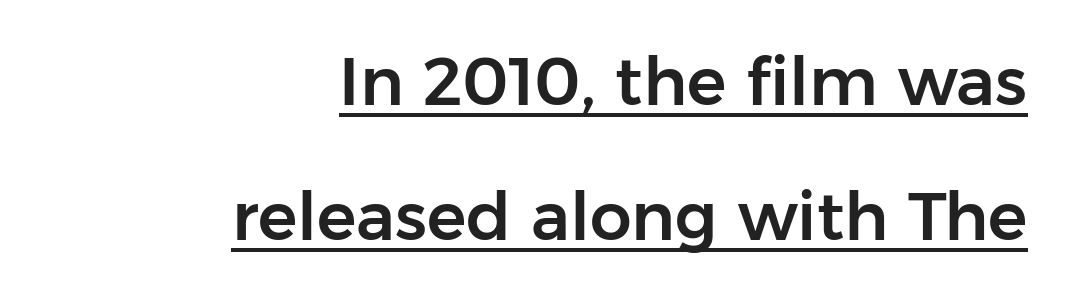
Honestly, the underline is the first thing you notice here. No extra tracking has been applied to these lines. Widely set lines give the paragraph a tall, airy silhouette. A typesetter would call this proportional, since set widths differ per character. The designer went with a sans here, leaving each stem footless.
